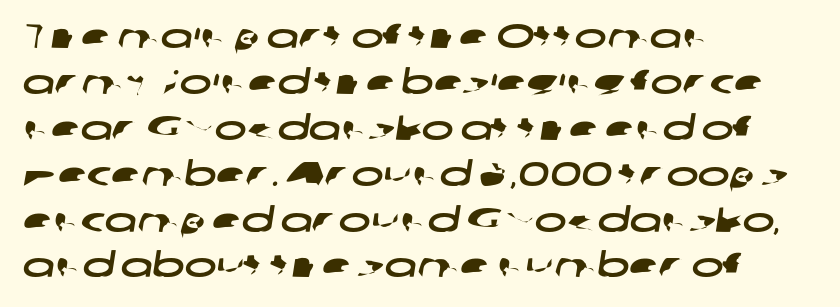
{"serif": "no", "width": "wide", "stroke_contrast": "low", "x_height": "medium", "monospaced": "no", "underline": "no", "align": "left", "line_spacing": "normal", "line_spacing_ratio": 1.35, "letter_spacing": "normal", "letter_spacing_em": 0.0, "glyph_px": 34}
